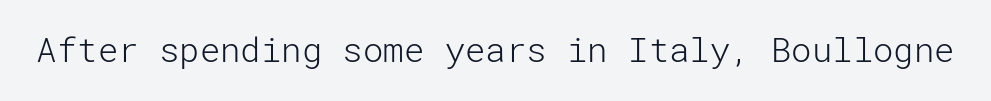
{"serif": "no", "italic": "no", "bold": "no", "weight": "light", "width": "normal", "stroke_contrast": "low", "x_height": "medium", "underline": "no", "letter_spacing": "normal", "letter_spacing_em": 0.0, "glyph_px": 34}
